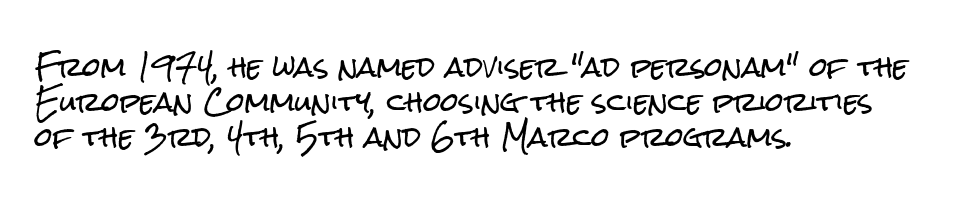
{"italic": "no", "underline": "no", "align": "left", "line_spacing": "normal", "line_spacing_ratio": 1.35, "letter_spacing": "normal", "letter_spacing_em": 0.0, "glyph_px": 26}
